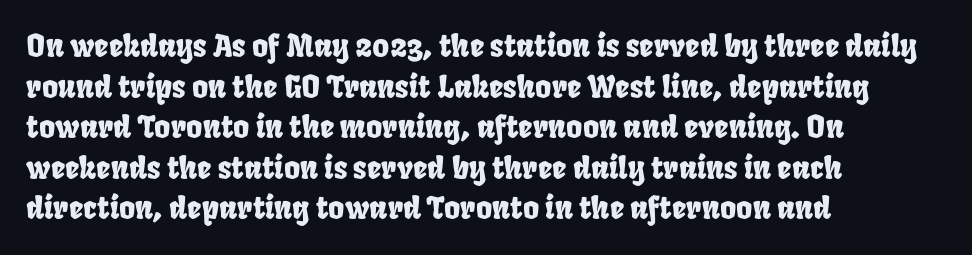
Q: Is the text underlined? A: No.
Q: How is the paragraph aligned? A: Left-aligned.
Q: Is the spacing between letters normal or unusually wide? A: Normal.
Q: Is the spacing between lines tight, normal or loose? A: Normal.
Q: Width (condensed, normal, or wide)? A: Condensed.
Q: Stroke contrast? A: Low.
Q: x-height? A: Large.
Q: Monospaced? A: No.
